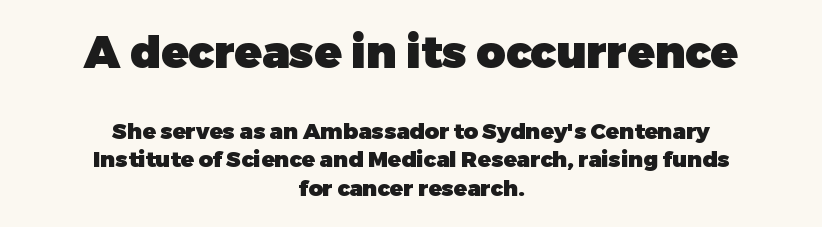
{"serif": "no", "italic": "no", "bold": "yes", "weight": "heavy", "width": "normal", "stroke_contrast": "low", "x_height": "medium", "monospaced": "no", "underline": "no", "align": "center", "line_spacing": "normal", "line_spacing_ratio": 1.29, "letter_spacing": "normal", "letter_spacing_em": 0.0, "larger_block": "first", "size_ratio": 2.05, "glyph_px": 45}
